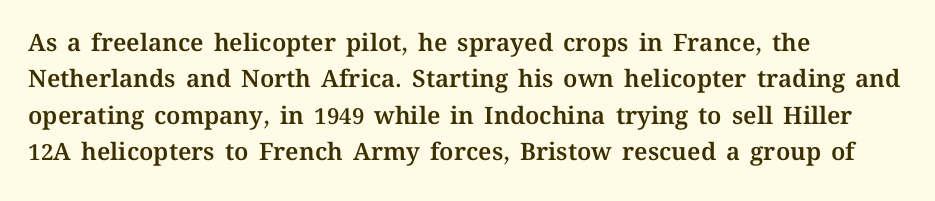
Q: Is the text italic (slanted)? A: No, it is upright.
Q: Is the text underlined? A: No.
Q: How is the paragraph aligned? A: Left-aligned.
Q: Is the spacing between letters normal or unusually wide? A: Normal.
Q: Is the spacing between lines tight, normal or loose? A: Normal.
